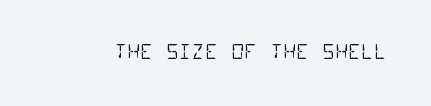
The image shows 20 px text type; set normal letter spacing, not underlined.
